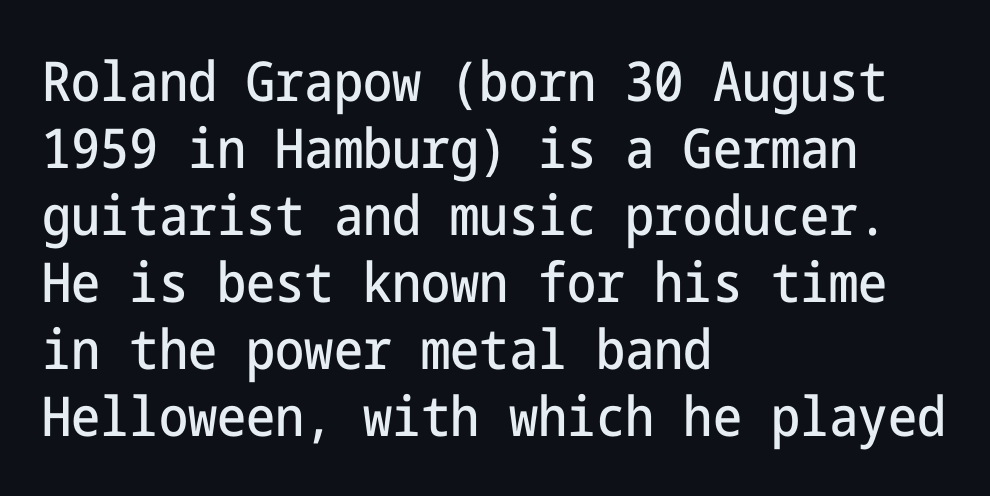
Descender tails drop into unmarked territory. Each line starts at the same left margin while the right side varies. No feet cap the strokes, marking this as sans-serif type. Between one letter and the next there's only the usual sliver of space.
